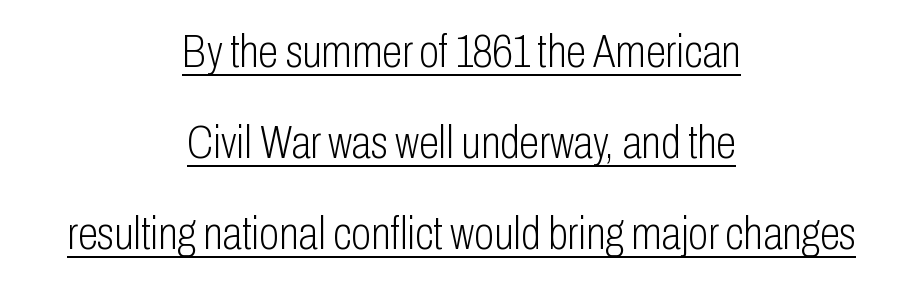
{"serif": "no", "italic": "no", "bold": "no", "weight": "light", "width": "condensed", "stroke_contrast": "low", "x_height": "medium", "monospaced": "no", "underline": "yes", "align": "center", "line_spacing": "loose", "line_spacing_ratio": 1.98, "letter_spacing": "normal", "letter_spacing_em": 0.0, "glyph_px": 46}
